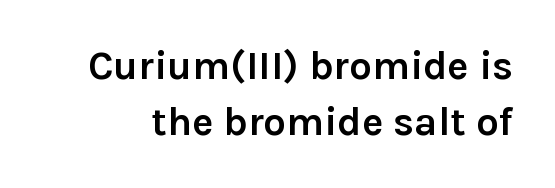
{"serif": "no", "italic": "no", "bold": "yes", "weight": "semibold", "width": "normal", "stroke_contrast": "low", "x_height": "medium", "monospaced": "no", "underline": "no", "line_spacing": "normal", "line_spacing_ratio": 1.4, "letter_spacing": "normal", "letter_spacing_em": 0.0, "glyph_px": 40}
